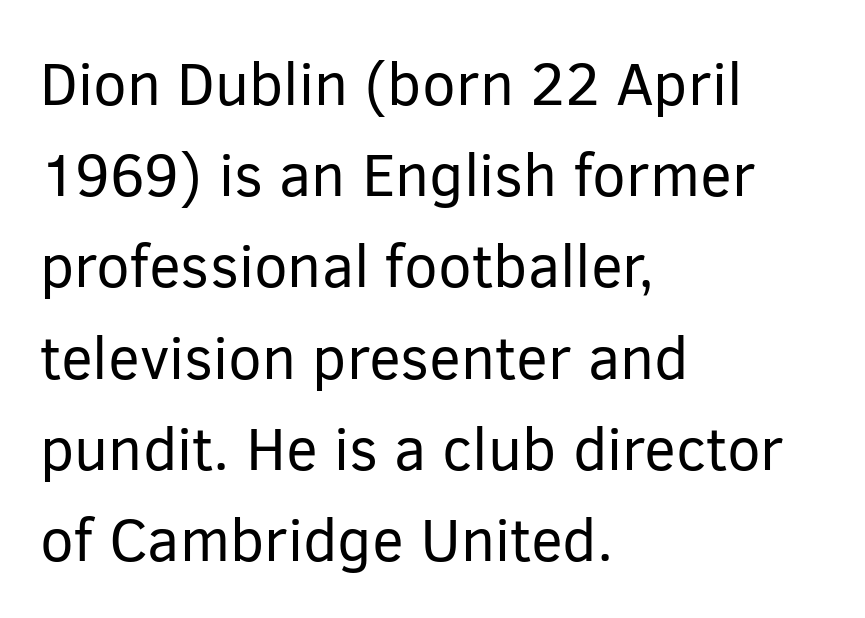
{"serif": "no", "italic": "no", "bold": "no", "weight": "regular", "width": "normal", "stroke_contrast": "low", "x_height": "medium", "monospaced": "no", "underline": "no", "align": "left", "line_spacing": "normal", "line_spacing_ratio": 1.52, "letter_spacing": "normal", "letter_spacing_em": 0.0, "glyph_px": 60}
